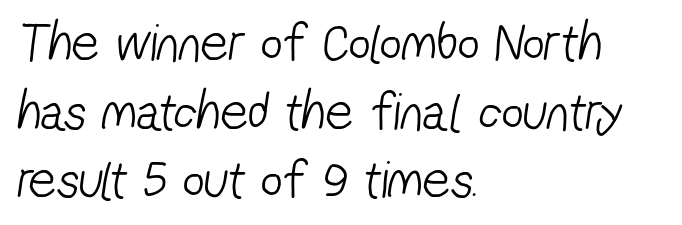
A typesetter would call this zero additional tracking. Is this a fixed-width face? No — the glyphs have proportional, varying widths. Rows of type keep a routine distance in the vertical direction. Underlining? Definitely not there.
